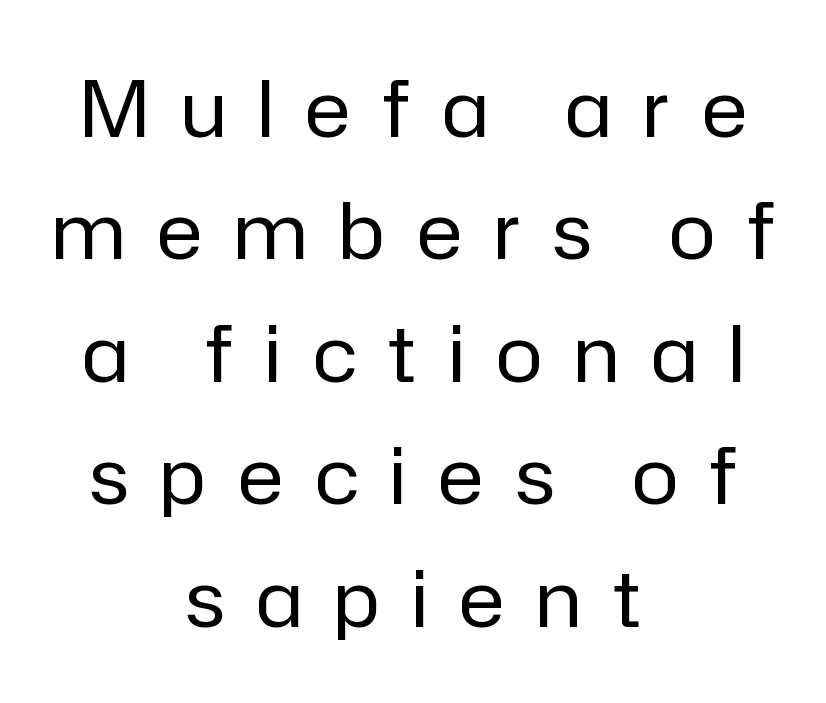
{"serif": "no", "italic": "no", "bold": "no", "weight": "regular", "width": "normal", "stroke_contrast": "low", "x_height": "medium", "monospaced": "no", "underline": "no", "align": "center", "line_spacing": "normal", "line_spacing_ratio": 1.57, "letter_spacing": "wide", "letter_spacing_em": 0.41, "glyph_px": 78}
